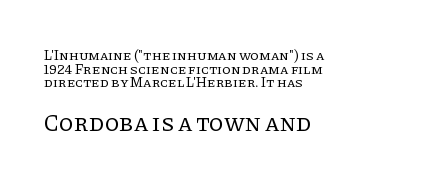
Q: Is the text bold? A: No.
Q: Is the text italic (slanted)? A: No, it is upright.
Q: Is the text underlined? A: No.
Q: How is the paragraph aligned? A: Left-aligned.
Q: Is the spacing between letters normal or unusually wide? A: Normal.
Q: Is the spacing between lines tight, normal or loose? A: Tight.
Q: Which block of text is set in a larger size, the first (top) or the second (bottom)? A: The second (bottom) one.
